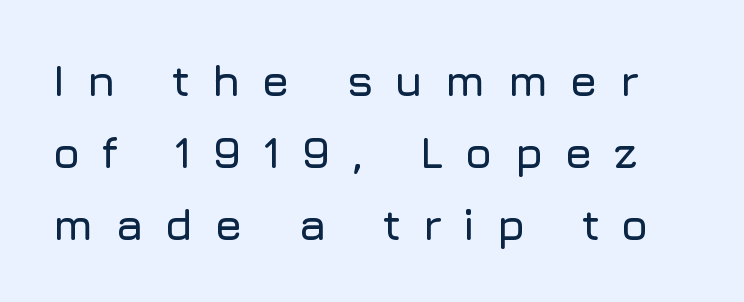
The image shows 45 px sans-serif type, upright; set normal line spacing (1.6x), unusually wide letter spacing (+0.46 em), not underlined; low stroke contrast and a medium x-height.
